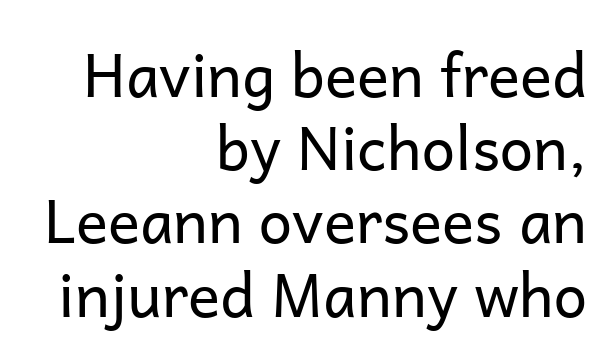
Q: Is the text bold? A: No.
Q: Is the text italic (slanted)? A: No, it is upright.
Q: Is the typeface a serif or a sans-serif typeface? A: Sans-serif.
Q: Is the text underlined? A: No.
Q: How is the paragraph aligned? A: Right-aligned.
Q: Is the spacing between letters normal or unusually wide? A: Normal.
Q: Width (condensed, normal, or wide)? A: Normal.
Q: Stroke contrast? A: Low.
Q: x-height? A: Medium.
Q: Monospaced? A: No.
